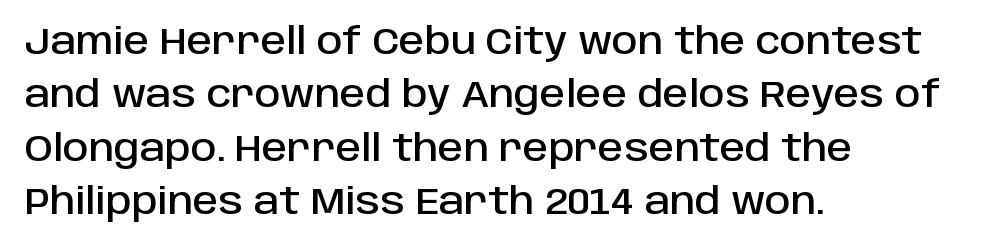
Anything drawn beneath the words? Only blank space. Spacing verdict: proportional, widths tailored to each character. Where is the straight margin? On the left. Does the lettering tilt? It doesn't — this is upright. Unlike a traditional serif, this face leaves its strokes unadorned.
